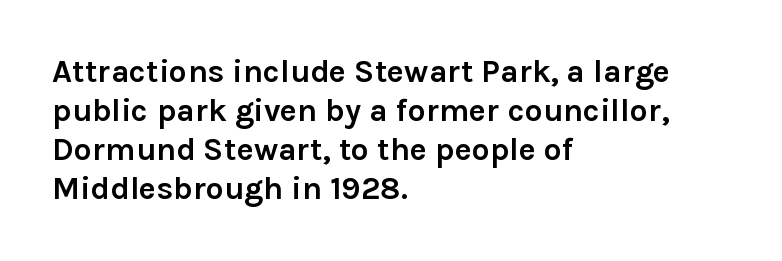
{"serif": "no", "italic": "no", "bold": "yes", "weight": "semibold", "width": "normal", "stroke_contrast": "low", "x_height": "medium", "monospaced": "no", "underline": "no", "align": "left", "line_spacing_ratio": 1.22, "letter_spacing": "normal", "letter_spacing_em": 0.0, "glyph_px": 32}
